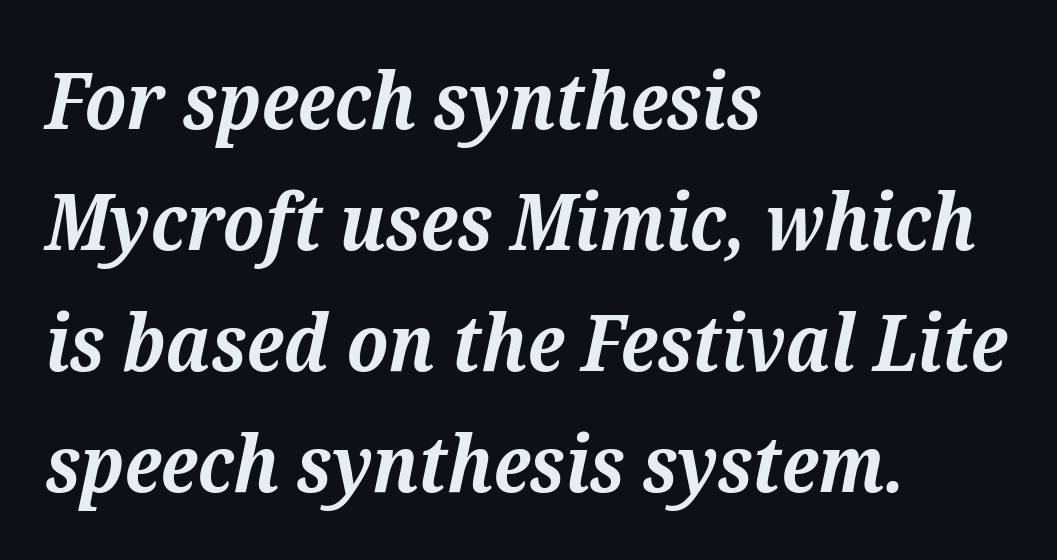
The image shows 78 px bold serif type, italic (leaning right); set left-aligned, normal line spacing (1.55x), normal letter spacing, not underlined; medium stroke contrast and a medium x-height.
